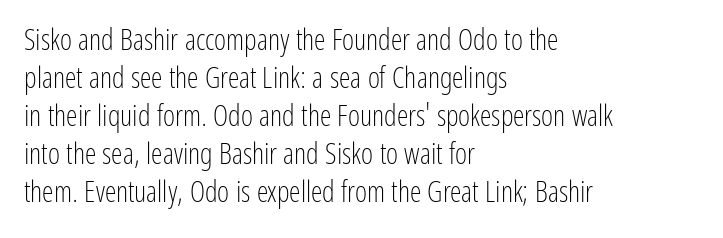
Q: Is the text bold? A: No.
Q: Is the text italic (slanted)? A: No, it is upright.
Q: Is the typeface a serif or a sans-serif typeface? A: Sans-serif.
Q: Is the text underlined? A: No.
Q: How is the paragraph aligned? A: Left-aligned.
Q: Is the spacing between letters normal or unusually wide? A: Normal.
Q: Is the spacing between lines tight, normal or loose? A: Normal.
Q: Width (condensed, normal, or wide)? A: Condensed.
Q: Stroke contrast? A: Low.
Q: x-height? A: Medium.
Q: Monospaced? A: No.
